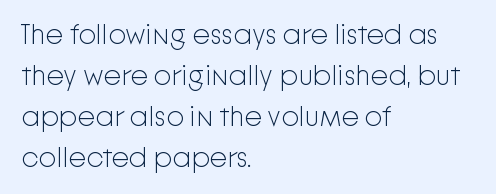
Q: Is the text bold? A: No.
Q: Is the text italic (slanted)? A: No, it is upright.
Q: Is the typeface a serif or a sans-serif typeface? A: Sans-serif.
Q: Is the text underlined? A: No.
Q: How is the paragraph aligned? A: Left-aligned.
Q: Is the spacing between letters normal or unusually wide? A: Normal.
Q: Is the spacing between lines tight, normal or loose? A: Normal.
Q: Width (condensed, normal, or wide)? A: Normal.
Q: Stroke contrast? A: Low.
Q: x-height? A: Medium.
Q: Monospaced? A: No.
